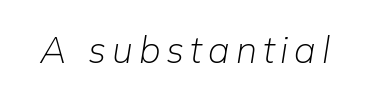
Q: Is the text bold? A: No.
Q: Is the text italic (slanted)? A: Yes, it leans right by about 9 degrees.
Q: Is the text underlined? A: No.
Q: Width (condensed, normal, or wide)? A: Normal.
Q: Stroke contrast? A: Low.
Q: x-height? A: Medium.
Q: Monospaced? A: No.
